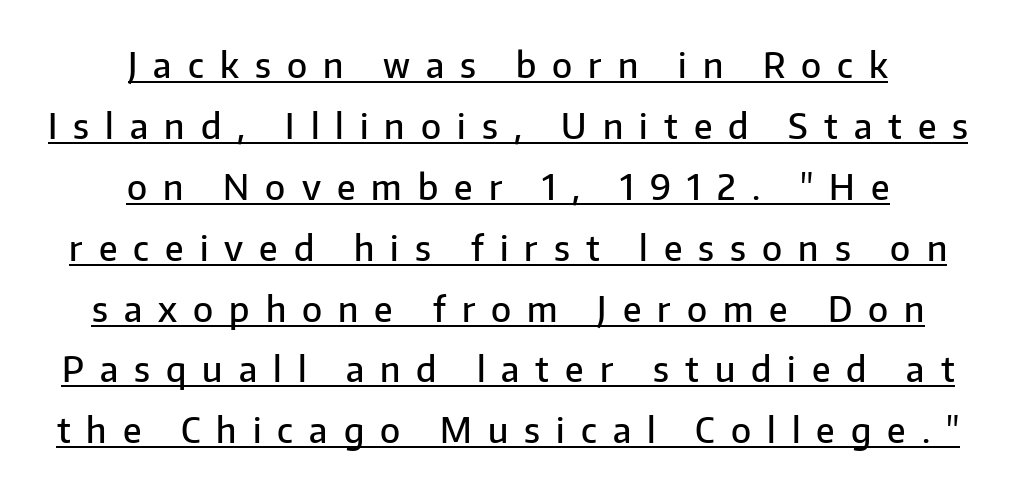
{"serif": "no", "italic": "no", "bold": "semi", "weight": "semibold", "width": "normal", "stroke_contrast": "low", "x_height": "medium", "monospaced": "no", "underline": "yes", "align": "center", "line_spacing_ratio": 1.74, "letter_spacing": "wide", "letter_spacing_em": 0.46, "glyph_px": 35}
